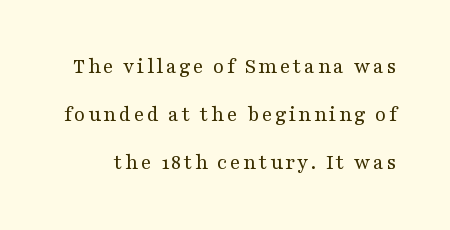
The image shows 22 px text type, upright; set loose line spacing (2.19x), not underlined.
